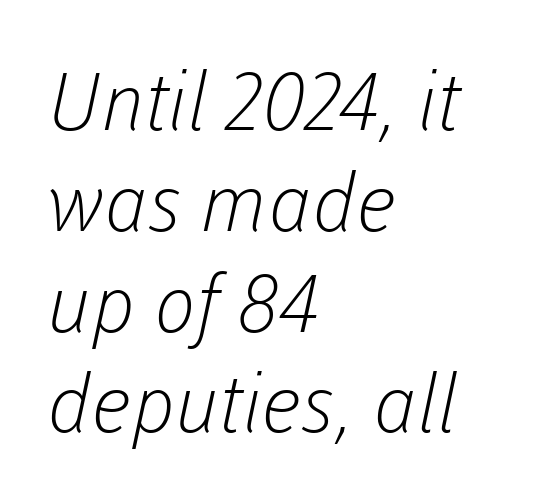
Q: Is the text bold? A: No.
Q: Is the typeface a serif or a sans-serif typeface? A: Sans-serif.
Q: Is the text underlined? A: No.
Q: How is the paragraph aligned? A: Left-aligned.
Q: Is the spacing between letters normal or unusually wide? A: Normal.
Q: Is the spacing between lines tight, normal or loose? A: Normal.
Q: Width (condensed, normal, or wide)? A: Normal.
Q: Stroke contrast? A: Low.
Q: x-height? A: Medium.
Q: Monospaced? A: No.
